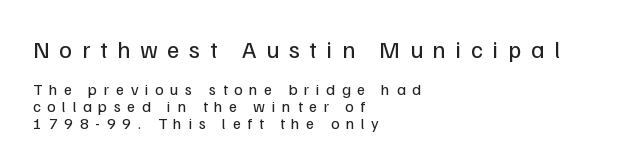
{"italic": "no", "bold": "no", "underline": "no", "align": "left", "line_spacing": "tight", "line_spacing_ratio": 1.06, "letter_spacing": "wide", "letter_spacing_em": 0.41, "larger_block": "first", "size_ratio": 1.5, "glyph_px": 24}
